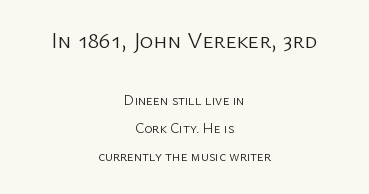
{"italic": "no", "bold": "no", "underline": "no", "align": "center", "line_spacing": "loose", "line_spacing_ratio": 2.02, "letter_spacing": "normal", "letter_spacing_em": 0.0, "larger_block": "first", "size_ratio": 1.64, "glyph_px": 23}
